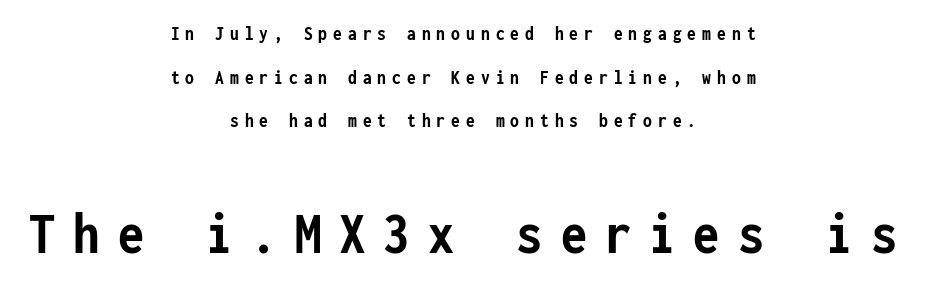
Q: Is the text bold? A: Yes.
Q: Is the text italic (slanted)? A: No, it is upright.
Q: Is the typeface a serif or a sans-serif typeface? A: Sans-serif.
Q: Is the text underlined? A: No.
Q: How is the paragraph aligned? A: Centered.
Q: Is the spacing between letters normal or unusually wide? A: Unusually wide.
Q: Is the spacing between lines tight, normal or loose? A: Loose.
Q: Which block of text is set in a larger size, the first (top) or the second (bottom)? A: The second (bottom) one.
Q: Width (condensed, normal, or wide)? A: Condensed.
Q: Stroke contrast? A: Low.
Q: x-height? A: Medium.
Q: Monospaced? A: Yes.
